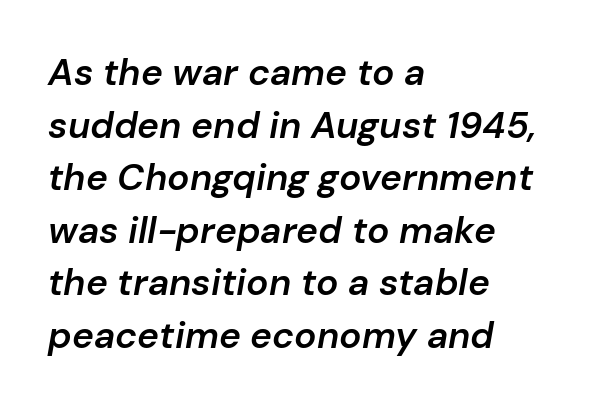
The image shows 37 px semibold type, italic (leaning right); set left-aligned, normal line spacing (1.42x), normal letter spacing, not underlined; low stroke contrast and a medium x-height.
